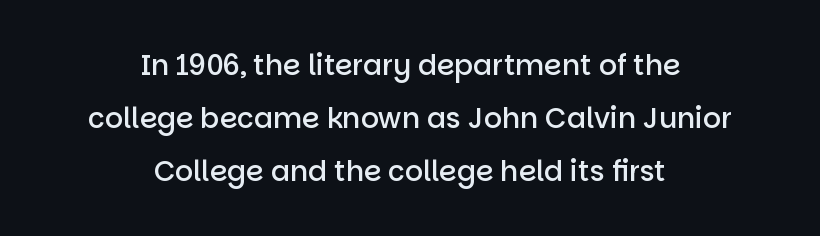
The image shows 28 px semibold sans-serif type, upright; set centered, line spacing 1.89x, normal letter spacing, not underlined; low stroke contrast and a large x-height.
